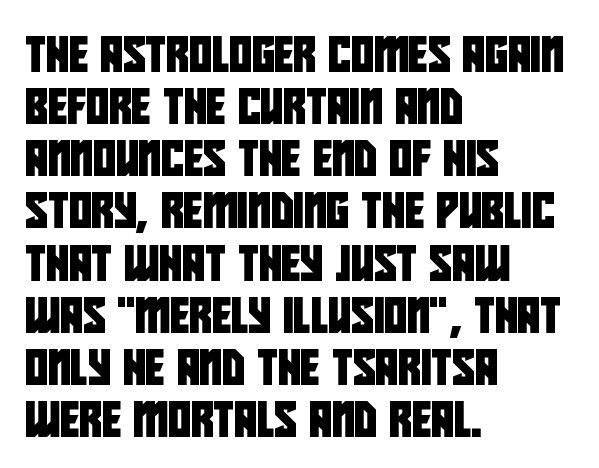
Looks like regular typesetting: each glyph gets only the width it needs. Regarding serifs, this sample does without them. A student would call this left alignment; a typographer would say flush left, rag right. Underlining? Definitely not there.
